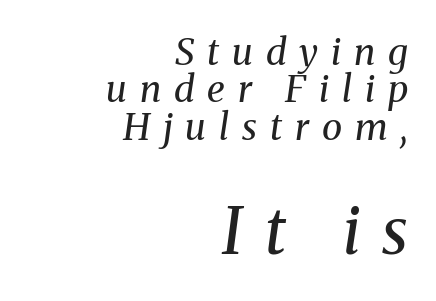
Q: Is the text bold? A: No.
Q: Is the text italic (slanted)? A: Yes, it leans right by about 8 degrees.
Q: Is the typeface a serif or a sans-serif typeface? A: Serif.
Q: Is the text underlined? A: No.
Q: How is the paragraph aligned? A: Right-aligned.
Q: Is the spacing between letters normal or unusually wide? A: Unusually wide.
Q: Is the spacing between lines tight, normal or loose? A: Tight.
Q: Which block of text is set in a larger size, the first (top) or the second (bottom)? A: The second (bottom) one.
Q: Width (condensed, normal, or wide)? A: Normal.
Q: Stroke contrast? A: Medium.
Q: x-height? A: Medium.
Q: Monospaced? A: No.
